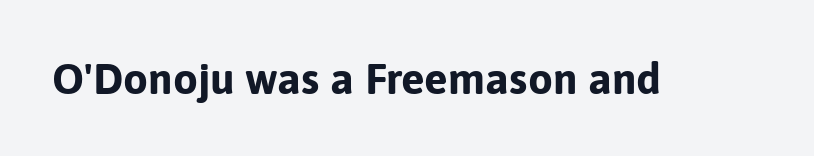
{"serif": "no", "italic": "no", "bold": "yes", "weight": "bold", "width": "normal", "stroke_contrast": "low", "x_height": "medium", "monospaced": "no", "underline": "no", "letter_spacing": "normal", "letter_spacing_em": 0.0, "glyph_px": 44}
